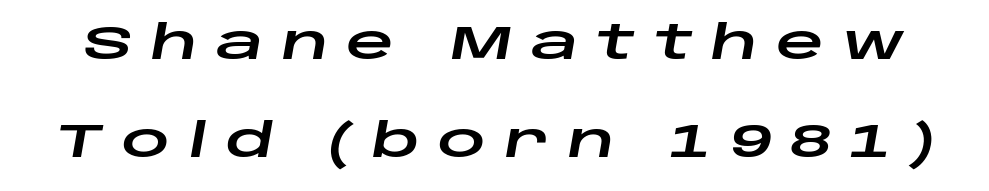
Each row of text sits above clean, open space. It's the slanting kind of type. Students, observe: this is what heavily led, spacious text looks like. Each letter keeps its own natural width here, so spacing adapts to shape. How are the letters spaced? Widely, with obvious added tracking.
